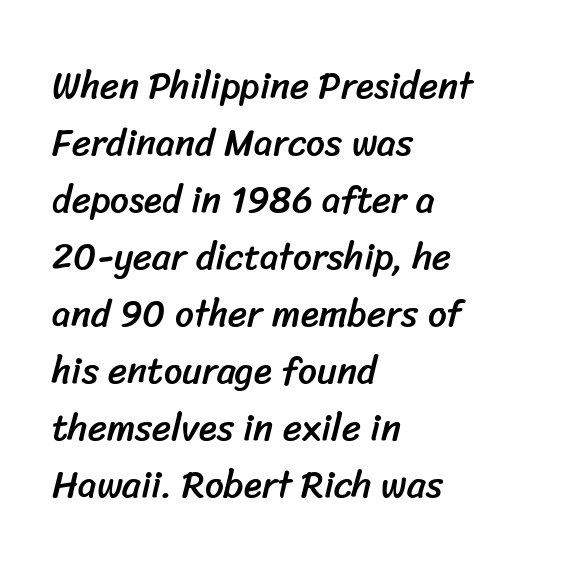
You could call the tracking neutral — neither tight nor loose. The face used here is a sans, in the tradition of grotesques and geometrics. Think of a printed novel: that variable character pitch is what you see here. Evenly set lines give the paragraph a standard silhouette. Words float on clear page, feet unadorned. Short and long lines alike share a common starting point at left.
